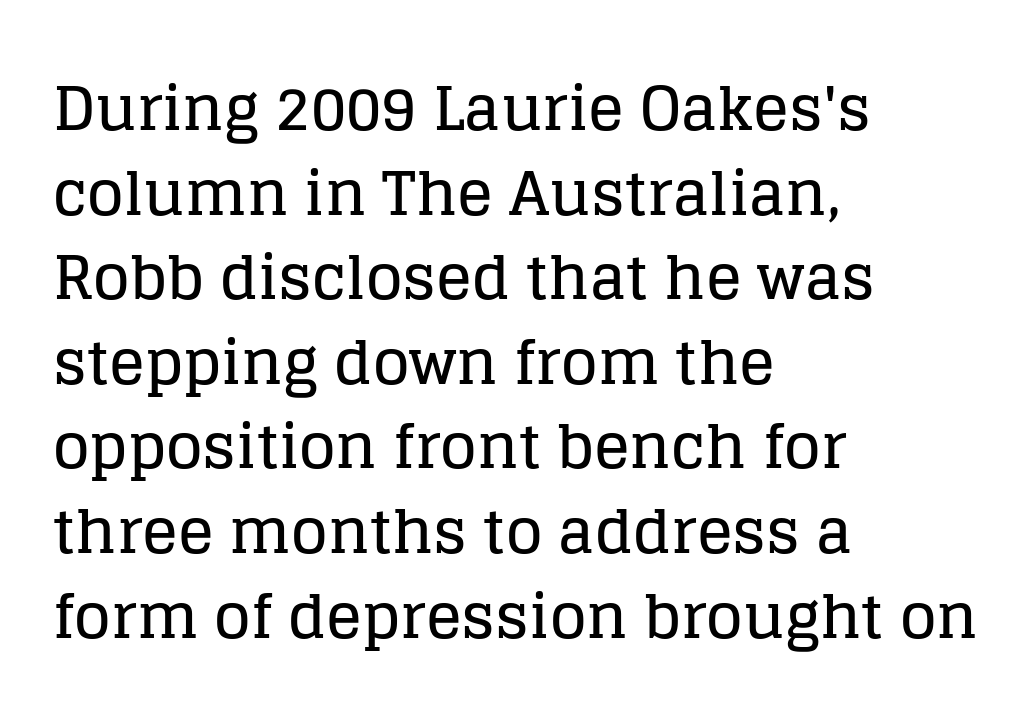
Looks like regular typesetting: each glyph gets only the width it needs. When letters stand straight like this, we call the style roman or upright. Quick note: interline space is typical. The gaps between neighbouring characters are ordinary and unremarkable.
